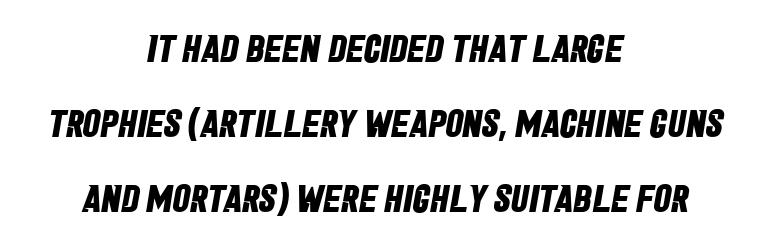
Glyph-to-glyph distance matches everyday printed text. Neither beginnings nor endings align; midpoints do. These lines are composed in type without serifs. Widely set lines give the paragraph a tall, airy silhouette. Look at the stroke-to-counter ratio: heavy, a bold. You could not count columns in this text — the font is proportionally spaced.
